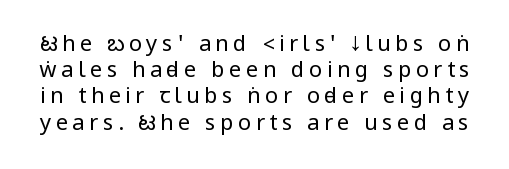
{"italic": "no", "bold": "no", "underline": "no", "line_spacing_ratio": 1.19, "letter_spacing": "wide", "letter_spacing_em": 0.2, "glyph_px": 22}
